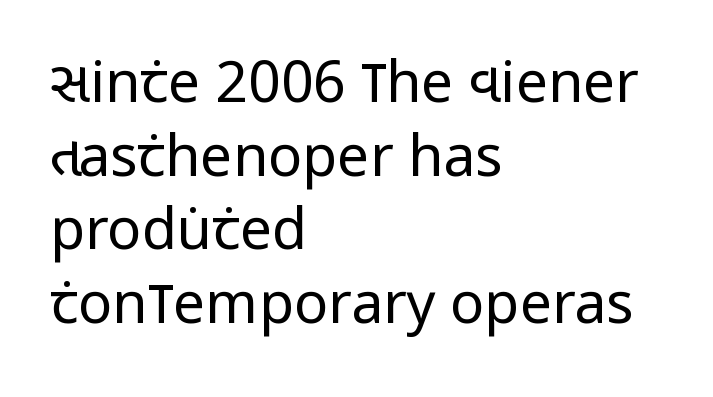
The image shows 57 px regular-weight, condensed sans-serif type, upright; set left-aligned, normal line spacing (1.29x), normal letter spacing, not underlined; low stroke contrast and a large x-height.
